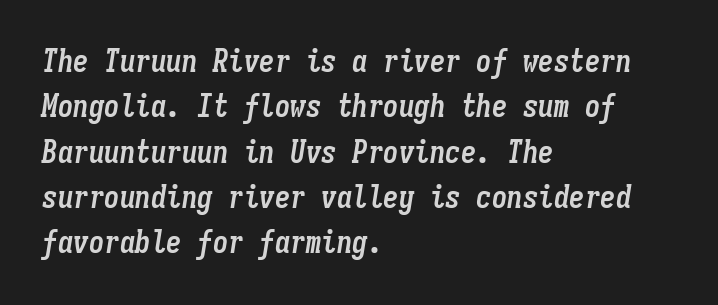
Is the type slanted? Yes — the strokes lean at a clear angle. Only glyphs here, with clear space below each row. One glance says typical: line gaps are just what's usual. Do the characters align in a grid? Yes, the font is monospaced. Tracking here is standard; glyphs follow each other at the usual distance.
